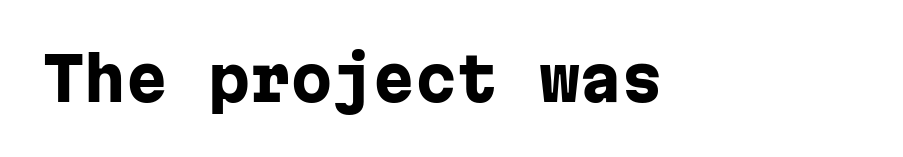
Monospaced: the letters line up in strict vertical columns. Look at the stroke-to-counter ratio: heavy, a bold. The letters stand upright; this is a roman face. No feet cap the strokes, marking this as sans-serif type. No word sits above an underline.
